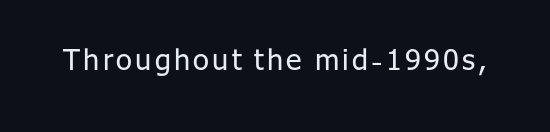
Descenders hang freely into open space. Note: no serifs on the glyphs. Think of a printed novel: that variable character pitch is what you see here. Weight class: somewhere from thin through regular.
